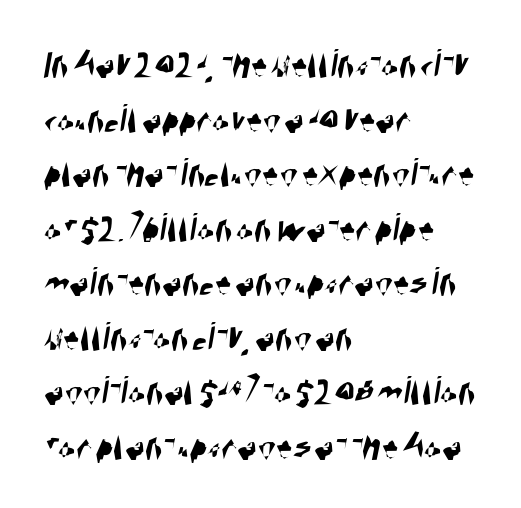
Q: Is the typeface a serif or a sans-serif typeface? A: Sans-serif.
Q: Is the text underlined? A: No.
Q: How is the paragraph aligned? A: Left-aligned.
Q: Is the spacing between letters normal or unusually wide? A: Normal.
Q: Is the spacing between lines tight, normal or loose? A: Normal.
Q: Width (condensed, normal, or wide)? A: Condensed.
Q: Stroke contrast? A: High.
Q: x-height? A: Large.
Q: Monospaced? A: No.
